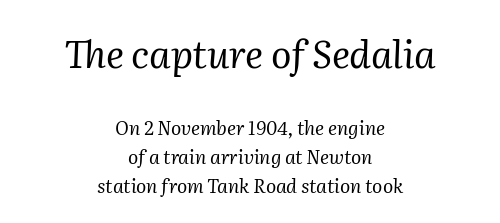
The image shows 38 px regular-weight serif type, italic (leaning right); set centered, normal line spacing (1.54x), normal letter spacing, not underlined; the first (top) block is 2.0x larger; medium stroke contrast and a medium x-height.
